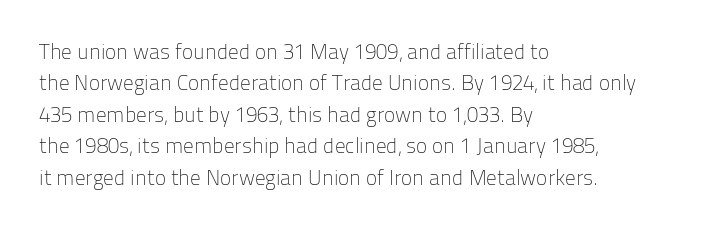
Each row of text sits above clean, open space. Italic? Not at all — the glyphs are vertical. Typeset ragged right — the left edge is the straight one. Each word holds together tightly as a unit, with standard inter-letter gaps. Interline gaps are of average width in this sample.
